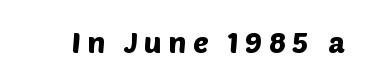
This sample has the flowing, uneven cadence of proportional lettering. Is this a sans? Yes — the strokes have no serifs. Each word looks stretched out because of the extra space between its letters. Check the space under the baseline: it is left empty.
